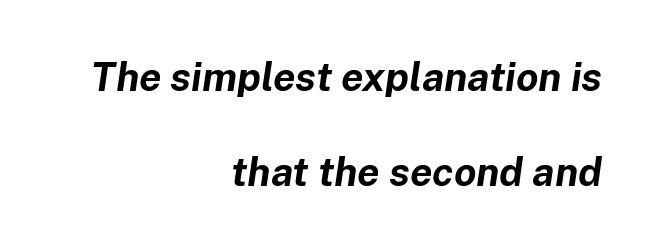
No extra tracking has been applied to these lines. Do the characters align in a grid? No, the font is proportional. There's an unmistakable incline to the writing here. Weight check: bold — yes, fully. Each line ends at the same right margin while the left side varies.
